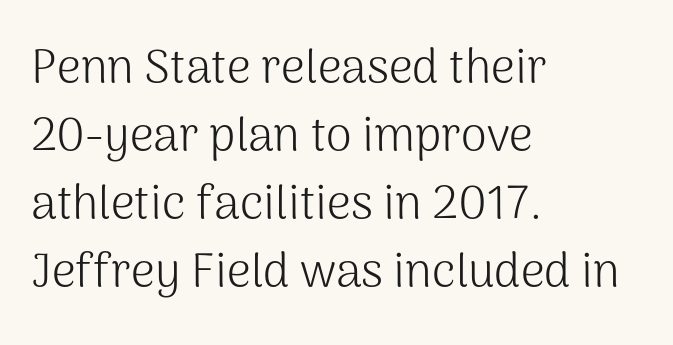
Q: Is the text bold? A: No.
Q: Is the text italic (slanted)? A: No, it is upright.
Q: Is the typeface a serif or a sans-serif typeface? A: Sans-serif.
Q: Is the text underlined? A: No.
Q: How is the paragraph aligned? A: Left-aligned.
Q: Is the spacing between letters normal or unusually wide? A: Normal.
Q: Is the spacing between lines tight, normal or loose? A: Normal.
Q: Width (condensed, normal, or wide)? A: Normal.
Q: Stroke contrast? A: Medium.
Q: x-height? A: Medium.
Q: Monospaced? A: No.
